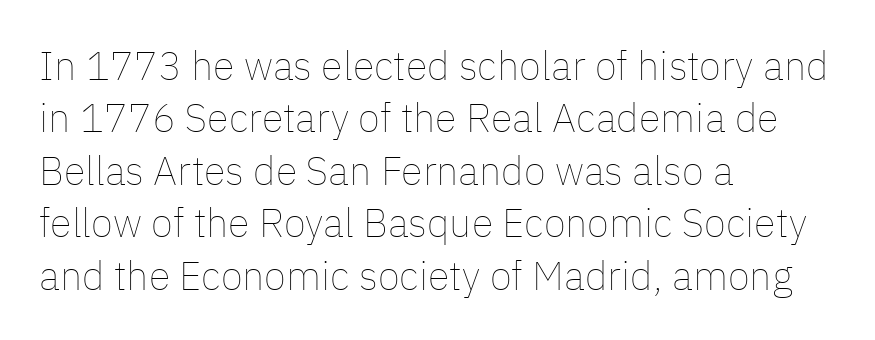
{"italic": "no", "bold": "no", "weight": "thin", "width": "normal", "stroke_contrast": "low", "x_height": "medium", "monospaced": "no", "underline": "no", "align": "left", "line_spacing": "normal", "line_spacing_ratio": 1.31, "letter_spacing": "normal", "letter_spacing_em": 0.0, "glyph_px": 40}
